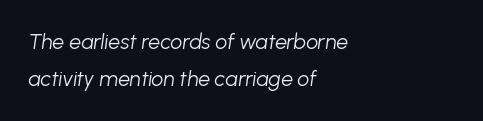
{"italic": "yes", "lean": "right", "slant_degrees": 8, "bold": "no", "underline": "no", "align": "left", "line_spacing_ratio": 1.75, "letter_spacing": "normal", "letter_spacing_em": 0.0, "glyph_px": 21}
